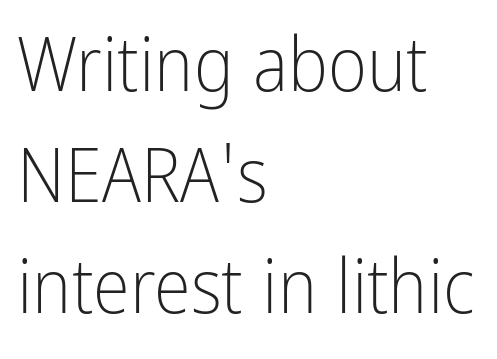
Q: Is the text bold? A: No.
Q: Is the text italic (slanted)? A: No, it is upright.
Q: Is the typeface a serif or a sans-serif typeface? A: Sans-serif.
Q: Is the text underlined? A: No.
Q: How is the paragraph aligned? A: Left-aligned.
Q: Is the spacing between letters normal or unusually wide? A: Normal.
Q: Is the spacing between lines tight, normal or loose? A: Normal.
Q: Width (condensed, normal, or wide)? A: Condensed.
Q: Stroke contrast? A: Low.
Q: x-height? A: Medium.
Q: Monospaced? A: No.
